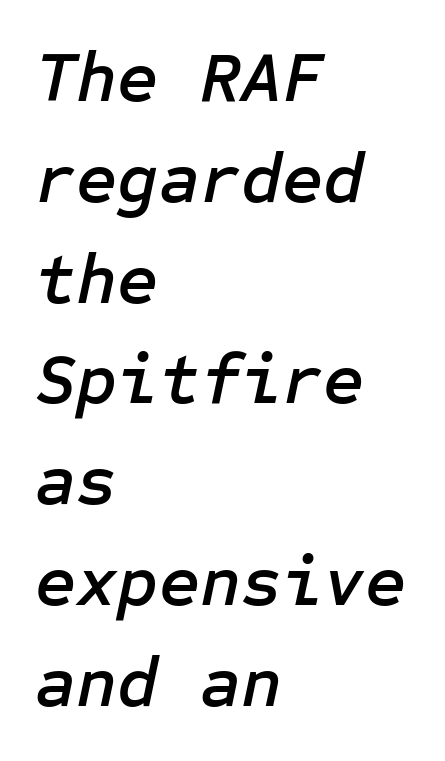
The baseline area is clear. A typesetter would call this zero additional tracking. Designer's note — italics engaged. In CSS terms this would be text-align: left. The line-height multiplier appears to be the usual default.
